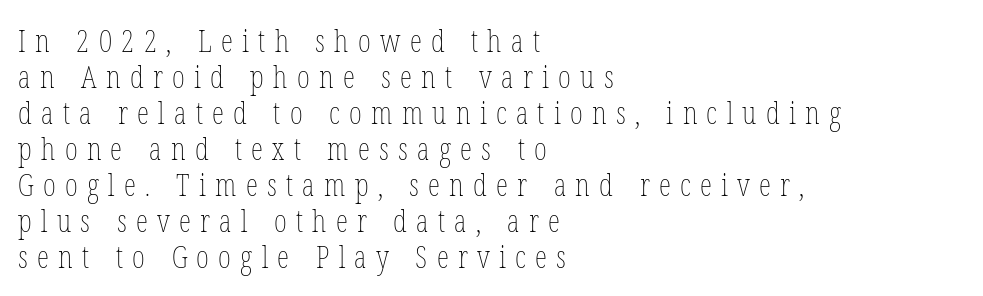
Q: Is the text bold? A: No.
Q: Is the text italic (slanted)? A: No, it is upright.
Q: Is the text underlined? A: No.
Q: How is the paragraph aligned? A: Left-aligned.
Q: Is the spacing between letters normal or unusually wide? A: Unusually wide.
Q: Width (condensed, normal, or wide)? A: Condensed.
Q: Stroke contrast? A: Low.
Q: x-height? A: Medium.
Q: Monospaced? A: No.
